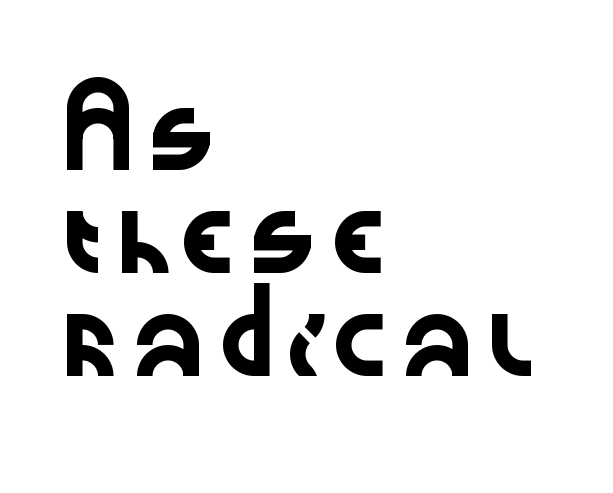
Q: Is the text italic (slanted)? A: No, it is upright.
Q: Is the typeface a serif or a sans-serif typeface? A: Sans-serif.
Q: Is the text underlined? A: No.
Q: How is the paragraph aligned? A: Left-aligned.
Q: Is the spacing between letters normal or unusually wide? A: Normal.
Q: Is the spacing between lines tight, normal or loose? A: Normal.
Q: Width (condensed, normal, or wide)? A: Wide.
Q: Stroke contrast? A: Low.
Q: x-height? A: Medium.
Q: Monospaced? A: No.
